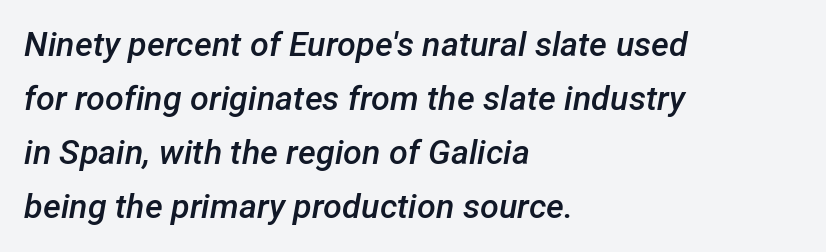
The image shows 34 px semibold type, italic (leaning right); set left-aligned, normal line spacing (1.59x), normal letter spacing, not underlined; low stroke contrast and a medium x-height.
